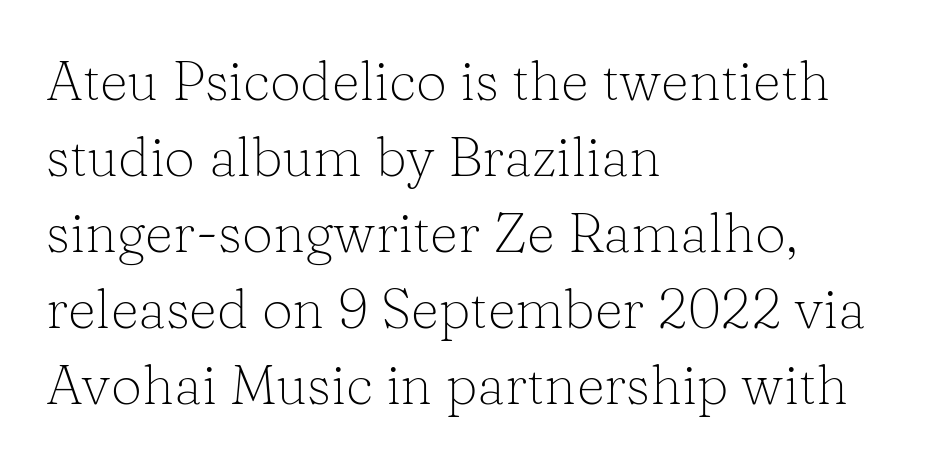
Weight: regular or lighter. Spacing verdict: proportional, widths tailored to each character. Descender tails drop into unmarked territory. Leading: standard.
